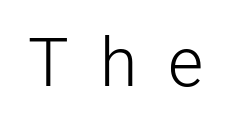
The image shows 68 px light sans-serif type, upright; set unusually wide letter spacing (+0.45 em), not underlined; low stroke contrast and a medium x-height.
